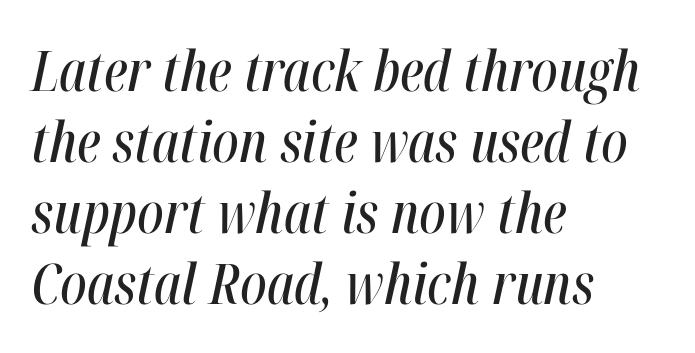
The image shows 56 px condensed type, italic (leaning right); set left-aligned, normal line spacing (1.27x), normal letter spacing, not underlined; high stroke contrast and a medium x-height.
